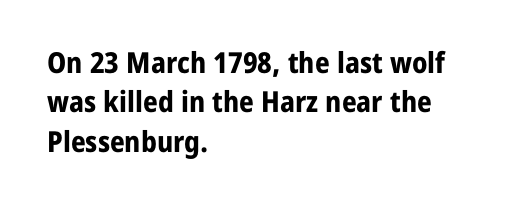
Q: Is the text bold? A: Yes.
Q: Is the text italic (slanted)? A: No, it is upright.
Q: Is the typeface a serif or a sans-serif typeface? A: Sans-serif.
Q: Is the text underlined? A: No.
Q: How is the paragraph aligned? A: Left-aligned.
Q: Is the spacing between letters normal or unusually wide? A: Normal.
Q: Is the spacing between lines tight, normal or loose? A: Normal.
Q: Width (condensed, normal, or wide)? A: Normal.
Q: Stroke contrast? A: Low.
Q: x-height? A: Medium.
Q: Monospaced? A: No.
